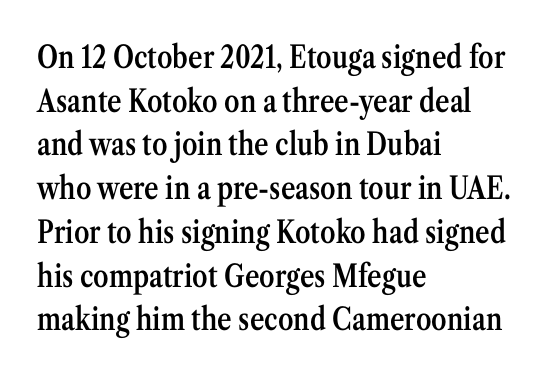
To sum up the face: it has serifs. Line beginnings align vertically; line endings do not. The passage shown is semibold, sitting just below true bold. There is no visible air inserted between adjacent glyphs. Type without underlining.
